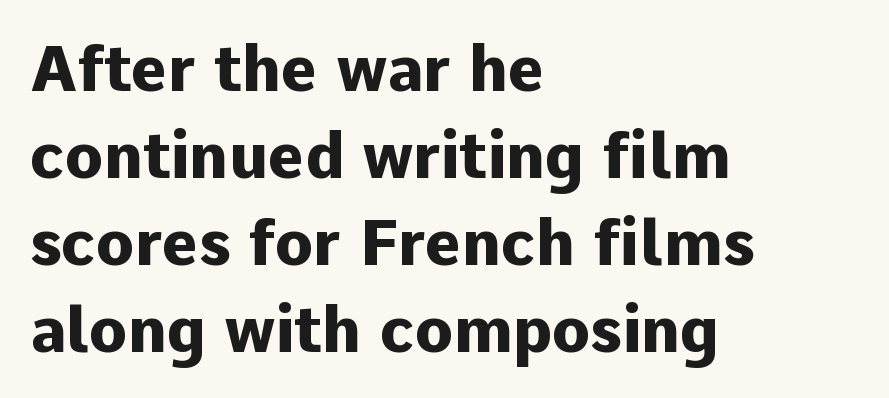
Horizontally, the lines are justified to the leading edge only. Quick note: interline space is typical. Chunky letters — that's bold for sure. Every character sits straight up, as roman type does. Honestly, there is no underline to notice here at all.
